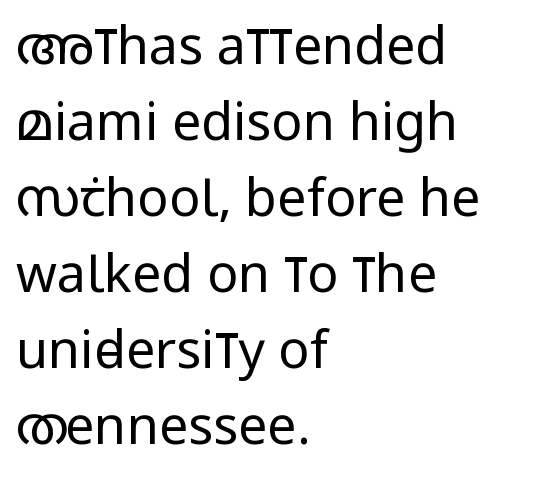
Stem width sits at or under what a default text font uses. One-word summary of the alignment: left. Nothing unusual about the tracking: characters are spaced as the font intends. Only glyphs here, with clear space below each row. Font category for this specimen: sans-serif. It's the straight-up-and-down kind of type.
